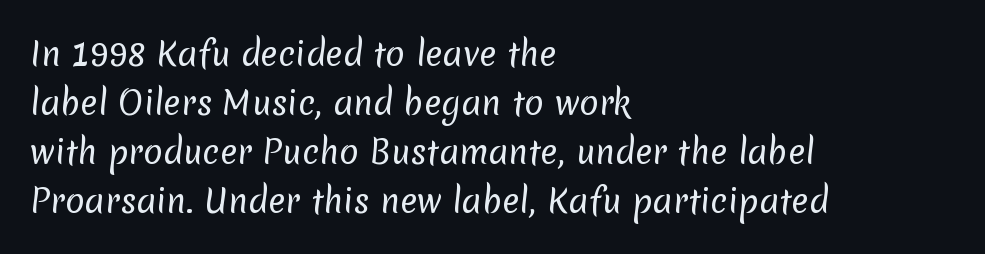
Q: Is the text bold? A: No.
Q: Is the typeface a serif or a sans-serif typeface? A: Sans-serif.
Q: Is the text underlined? A: No.
Q: How is the paragraph aligned? A: Left-aligned.
Q: Is the spacing between letters normal or unusually wide? A: Normal.
Q: Is the spacing between lines tight, normal or loose? A: Normal.
Q: Width (condensed, normal, or wide)? A: Normal.
Q: Stroke contrast? A: Low.
Q: x-height? A: Medium.
Q: Monospaced? A: No.
